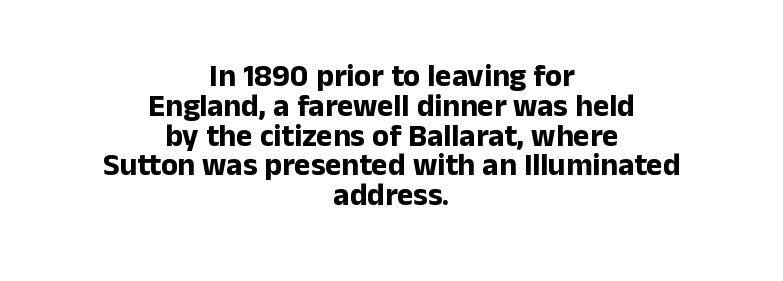
Rendered with straight, roman letterforms. The designer dialed line spacing down below the default. Compared with an ordinary text face, these strokes are far heavier — a full bold. The letters sit at their default tracking, neither squeezed nor spread. The string is rendered with underlining switched off.
